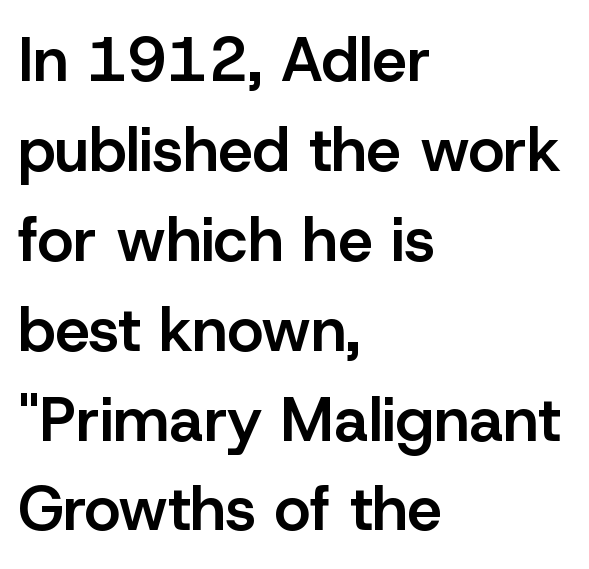
{"serif": "no", "italic": "no", "bold": "semi", "weight": "semibold", "width": "normal", "stroke_contrast": "low", "x_height": "medium", "monospaced": "no", "underline": "no", "align": "left", "line_spacing": "normal", "line_spacing_ratio": 1.45, "letter_spacing": "normal", "letter_spacing_em": 0.0, "glyph_px": 62}
